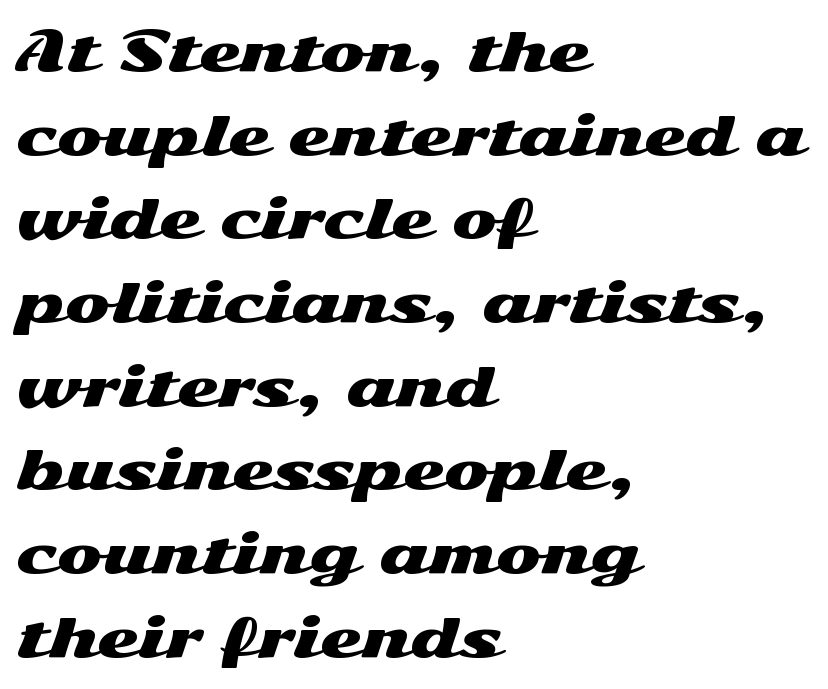
The image shows 54 px wide sans-serif type; set left-aligned, normal line spacing (1.55x), normal letter spacing, not underlined; medium stroke contrast and a medium x-height.
